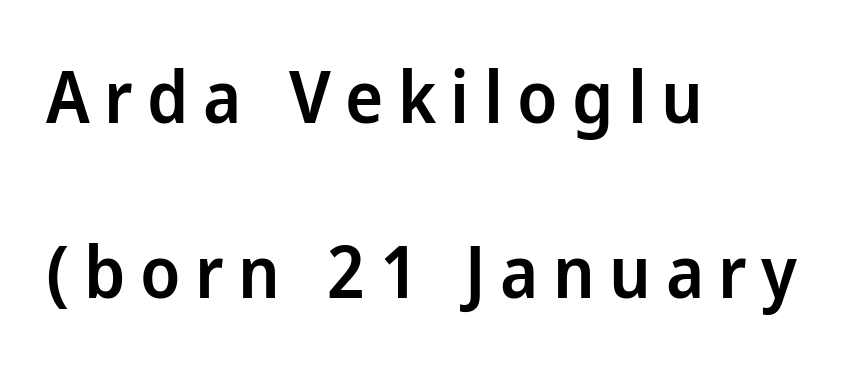
The image shows 72 px semibold sans-serif type, upright; set left-aligned, loose line spacing (2.43x), unusually wide letter spacing (+0.2 em), not underlined; low stroke contrast and a medium x-height.
